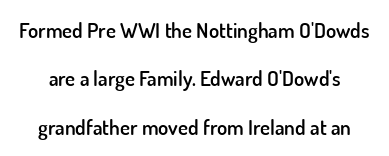
Short note: letters normally spaced. Summary of weight: moderately heavy, a semibold. Designer's note — italics off, roman on. Any mark beneath the type? The region is blank. Vertical spacing — loose.
